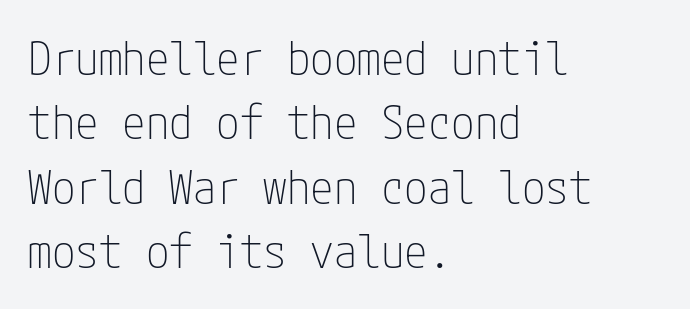
The line texture is even and compact thanks to regular tracking. The glyphs are unaccompanied by any horizontal stroke below them. This sample uses an upright cut, with every glyph sitting square on the baseline. No feet cap the strokes, marking this as sans-serif type. Each stroke keeps to a modest, everyday thickness or less. The leading is moderate, giving the passage an even texture.
